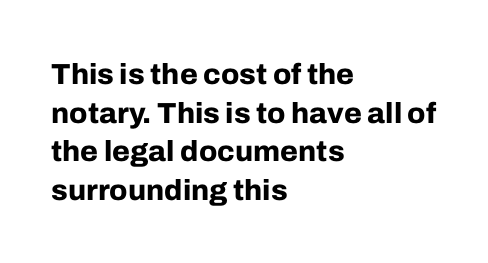
The image shows 29 px bold sans-serif type, upright; set left-aligned, normal line spacing (1.33x), normal letter spacing, not underlined; low stroke contrast and a medium x-height.
